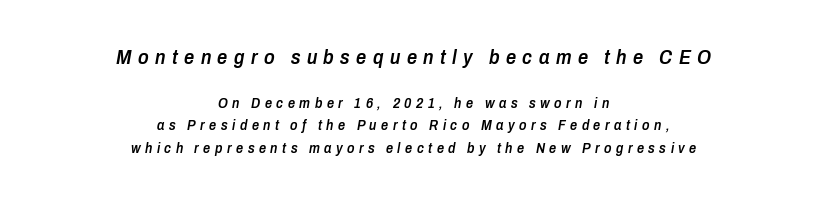
The image shows 20 px text type, italic (leaning right); set centered, normal line spacing (1.63x), unusually wide letter spacing (+0.32 em), not underlined; the first (top) block is 1.43x larger.
